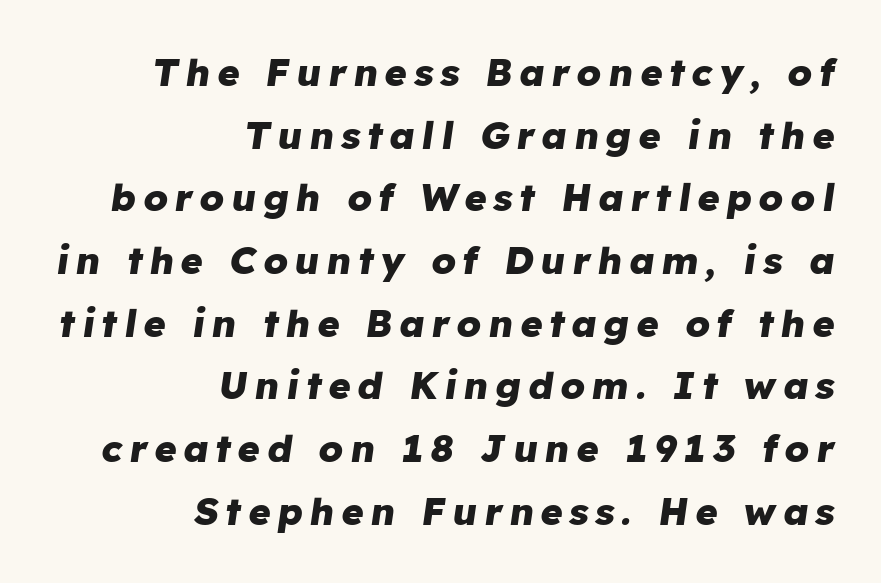
Q: Is the text bold? A: Yes.
Q: Is the text italic (slanted)? A: Yes, it leans right by about 8 degrees.
Q: Is the text underlined? A: No.
Q: How is the paragraph aligned? A: Right-aligned.
Q: Is the spacing between lines tight, normal or loose? A: Normal.
Q: Width (condensed, normal, or wide)? A: Normal.
Q: Stroke contrast? A: Low.
Q: x-height? A: Medium.
Q: Monospaced? A: No.
